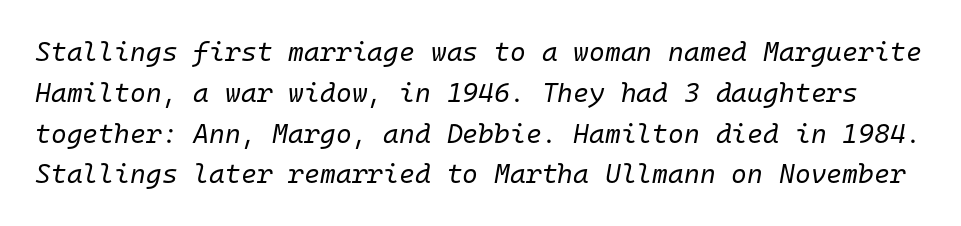
Q: Is the text bold? A: No.
Q: Is the text italic (slanted)? A: Yes, it leans right by about 10 degrees.
Q: Is the text underlined? A: No.
Q: Is the spacing between letters normal or unusually wide? A: Normal.
Q: Is the spacing between lines tight, normal or loose? A: Normal.
